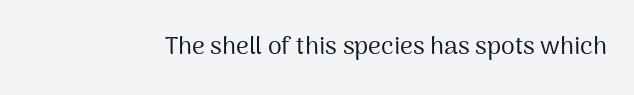
{"italic": "no", "bold": "no", "underline": "no", "letter_spacing": "normal", "letter_spacing_em": 0.0, "glyph_px": 25}
